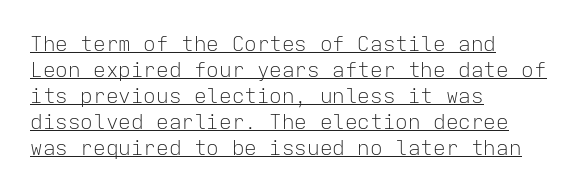
{"italic": "no", "bold": "no", "underline": "yes", "align": "left", "line_spacing_ratio": 1.24, "letter_spacing": "normal", "letter_spacing_em": 0.0, "glyph_px": 21}
